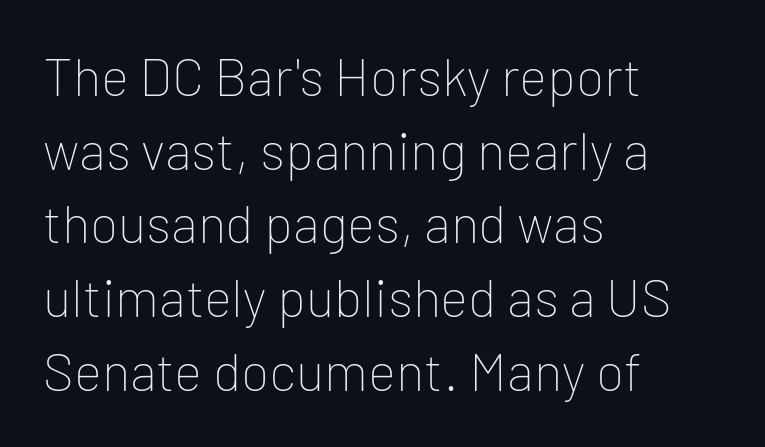
Q: Is the text bold? A: No.
Q: Is the text italic (slanted)? A: No, it is upright.
Q: Is the typeface a serif or a sans-serif typeface? A: Sans-serif.
Q: Is the text underlined? A: No.
Q: How is the paragraph aligned? A: Left-aligned.
Q: Is the spacing between letters normal or unusually wide? A: Normal.
Q: Is the spacing between lines tight, normal or loose? A: Normal.
Q: Width (condensed, normal, or wide)? A: Normal.
Q: Stroke contrast? A: Low.
Q: x-height? A: Medium.
Q: Monospaced? A: No.
